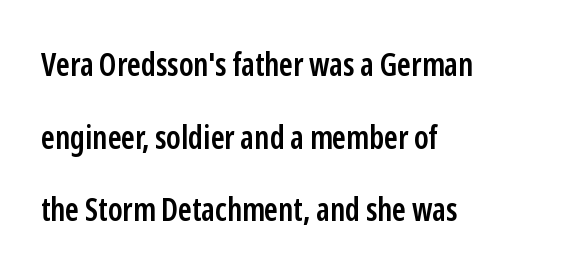
Q: Is the text bold? A: Semi-bold.
Q: Is the text italic (slanted)? A: No, it is upright.
Q: Is the typeface a serif or a sans-serif typeface? A: Sans-serif.
Q: Is the text underlined? A: No.
Q: How is the paragraph aligned? A: Left-aligned.
Q: Is the spacing between letters normal or unusually wide? A: Normal.
Q: Is the spacing between lines tight, normal or loose? A: Loose.
Q: Width (condensed, normal, or wide)? A: Condensed.
Q: Stroke contrast? A: Low.
Q: x-height? A: Medium.
Q: Monospaced? A: No.
